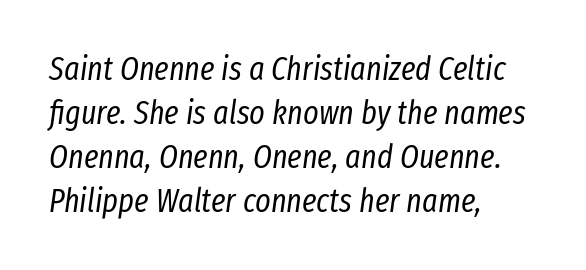
Q: Is the text bold? A: No.
Q: Is the text italic (slanted)? A: Yes, it leans right by about 8 degrees.
Q: Is the text underlined? A: No.
Q: How is the paragraph aligned? A: Left-aligned.
Q: Is the spacing between letters normal or unusually wide? A: Normal.
Q: Is the spacing between lines tight, normal or loose? A: Normal.
Q: Width (condensed, normal, or wide)? A: Condensed.
Q: Stroke contrast? A: Low.
Q: x-height? A: Medium.
Q: Monospaced? A: No.
